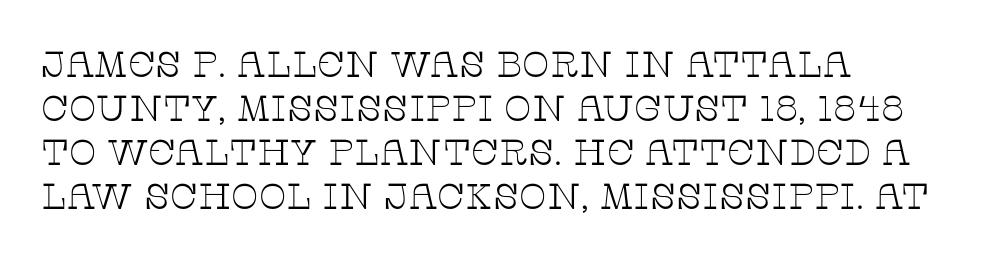
{"serif": "yes", "italic": "no", "bold": "no", "weight": "thin", "width": "wide", "stroke_contrast": "low", "x_height": "large", "monospaced": "no", "underline": "no", "align": "left", "line_spacing_ratio": 1.22, "letter_spacing": "normal", "letter_spacing_em": 0.0, "glyph_px": 36}
